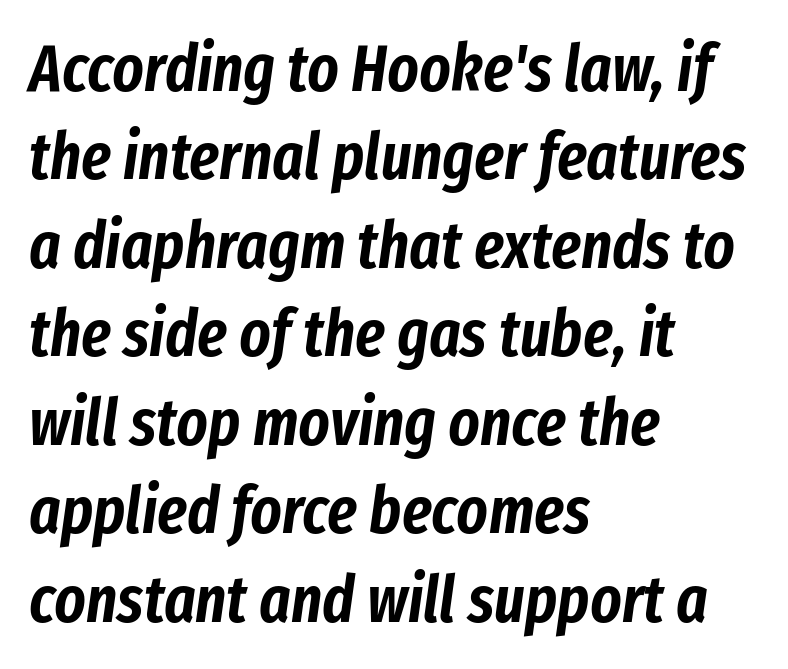
Q: Is the text italic (slanted)? A: Yes, it leans right by about 8 degrees.
Q: Is the text underlined? A: No.
Q: How is the paragraph aligned? A: Left-aligned.
Q: Is the spacing between letters normal or unusually wide? A: Normal.
Q: Is the spacing between lines tight, normal or loose? A: Normal.
Q: Width (condensed, normal, or wide)? A: Condensed.
Q: Stroke contrast? A: Low.
Q: x-height? A: Medium.
Q: Monospaced? A: No.
